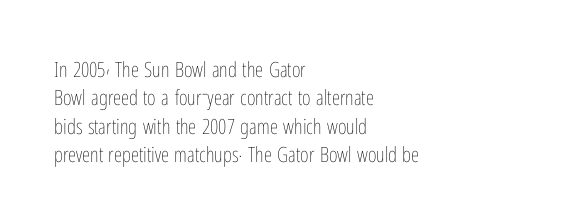
{"italic": "no", "bold": "no", "underline": "no", "align": "left", "line_spacing": "normal", "line_spacing_ratio": 1.35, "letter_spacing": "normal", "letter_spacing_em": 0.0, "glyph_px": 21}
